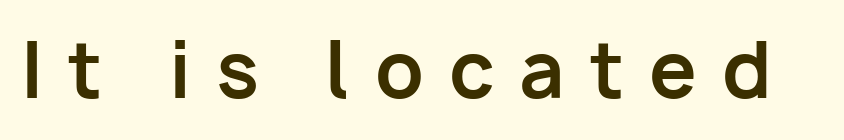
Does the type have serifs? No, each stem ends abruptly. Bold? Absolutely — the strokes are thick and heavy. Each row of text sits above clean, open space. Looks like regular typesetting: each glyph gets only the width it needs. No italicization has been applied; the sample stays upright. How are the letters spaced? Widely, with obvious added tracking.
